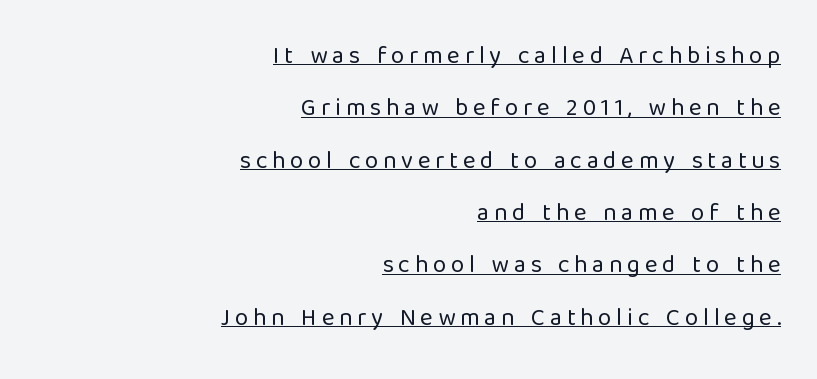
The image shows 24 px text type, upright; set right-aligned, loose line spacing (2.18x), unusually wide letter spacing (+0.2 em), underlined.
